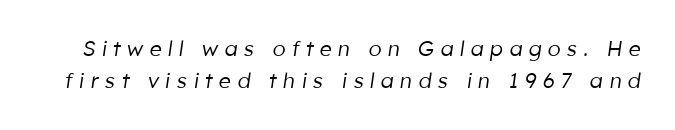
The image shows 21 px text type, italic (leaning right); set normal line spacing (1.53x), unusually wide letter spacing (+0.3 em), not underlined.
